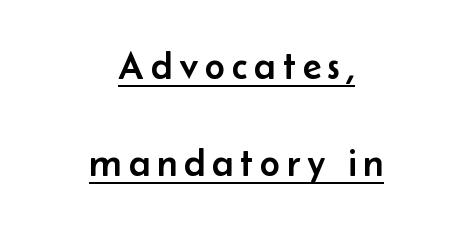
The image shows 39 px sans-serif type, upright; set centered, loose line spacing (2.48x), underlined; low stroke contrast and a small x-height.
